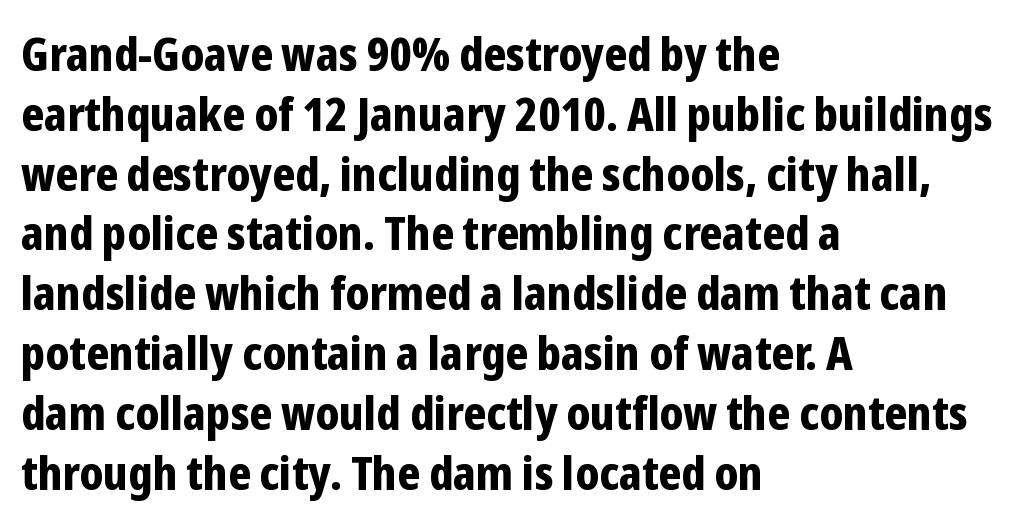
Q: Is the text bold? A: Yes.
Q: Is the text italic (slanted)? A: No, it is upright.
Q: Is the typeface a serif or a sans-serif typeface? A: Sans-serif.
Q: Is the text underlined? A: No.
Q: How is the paragraph aligned? A: Left-aligned.
Q: Is the spacing between letters normal or unusually wide? A: Normal.
Q: Is the spacing between lines tight, normal or loose? A: Normal.
Q: Width (condensed, normal, or wide)? A: Condensed.
Q: Stroke contrast? A: Low.
Q: x-height? A: Medium.
Q: Monospaced? A: No.
